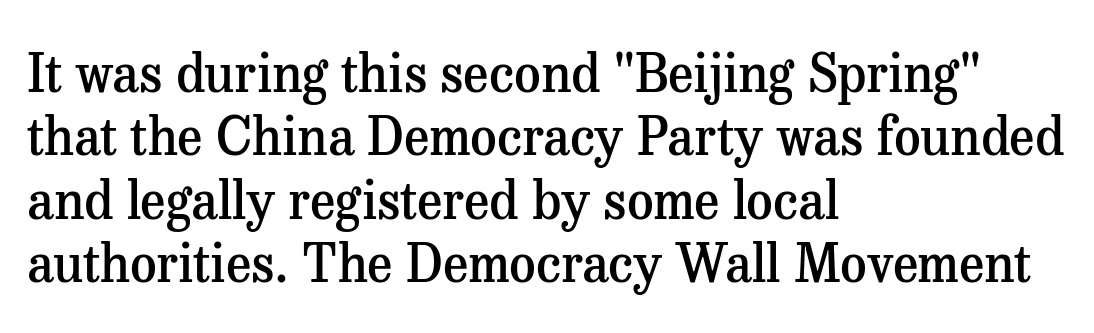
{"serif": "yes", "italic": "no", "bold": "semi", "weight": "semibold", "width": "normal", "stroke_contrast": "medium", "x_height": "medium", "monospaced": "no", "underline": "no", "align": "left", "line_spacing_ratio": 1.22, "letter_spacing": "normal", "letter_spacing_em": 0.0, "glyph_px": 52}
